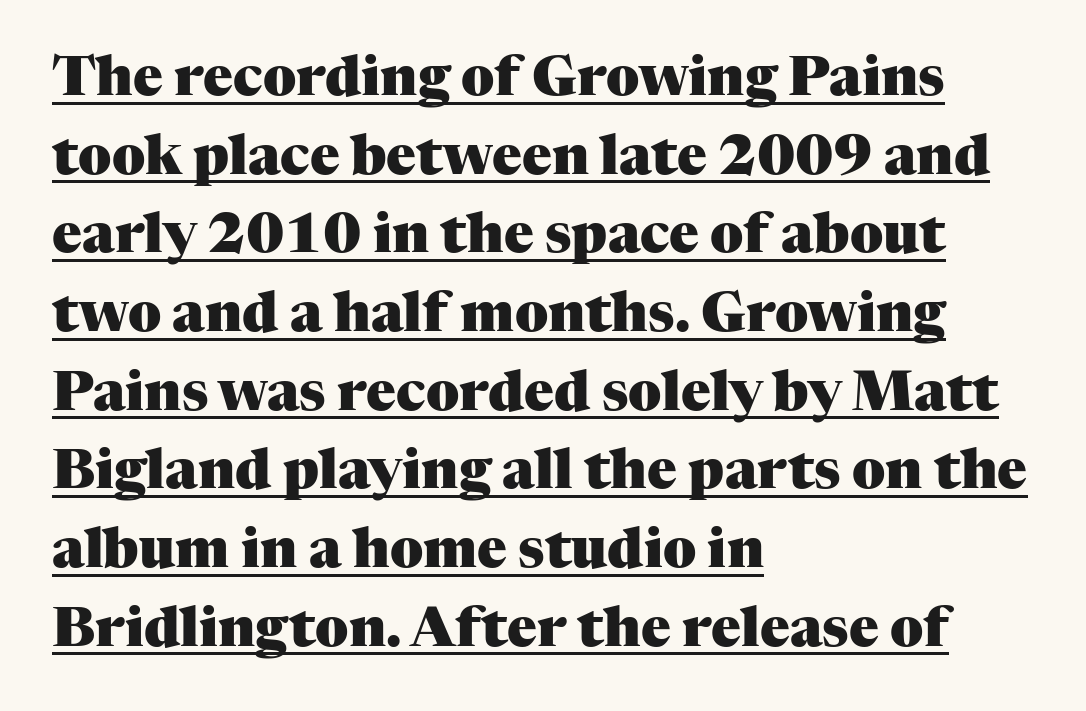
The image shows 55 px heavy serif type, upright; set left-aligned, normal line spacing (1.43x), normal letter spacing, underlined; medium stroke contrast and a medium x-height.
